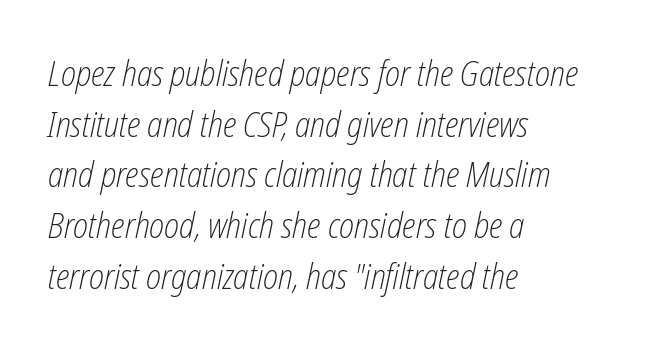
Nobody touched the tracking dial on this one. Do the characters align in a grid? No, the font is proportional. Tall strokes in this sample are angled rather than plumb. Horizontally, the lines are justified to the leading edge only.
